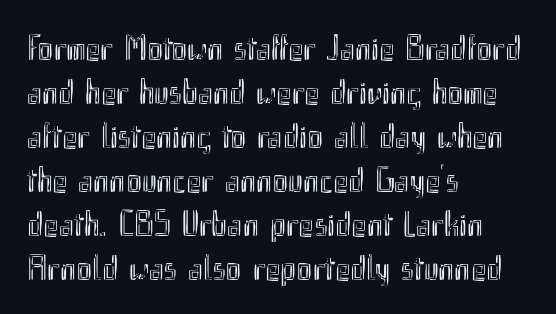
Q: Is the text italic (slanted)? A: No, it is upright.
Q: Is the text underlined? A: No.
Q: How is the paragraph aligned? A: Left-aligned.
Q: Is the spacing between letters normal or unusually wide? A: Normal.
Q: Width (condensed, normal, or wide)? A: Condensed.
Q: x-height? A: Small.
Q: Monospaced? A: No.
